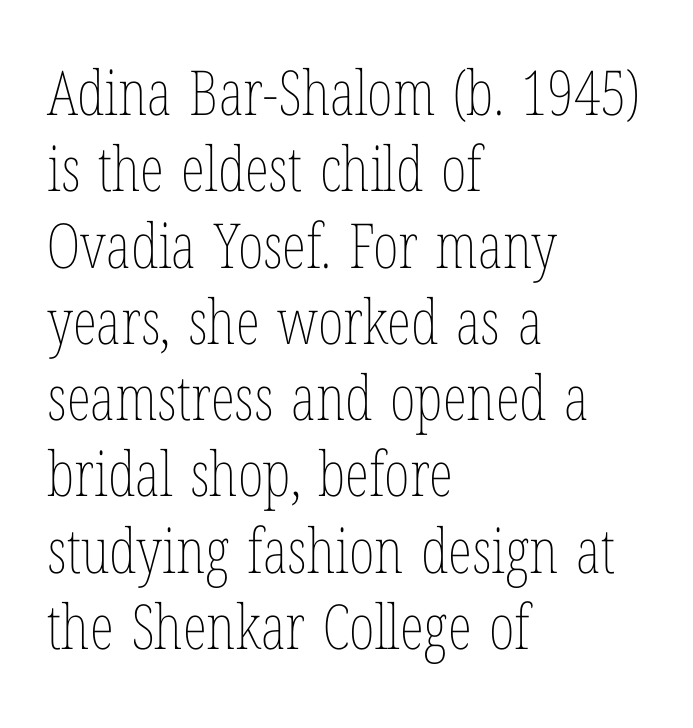
{"italic": "no", "bold": "no", "weight": "thin", "width": "condensed", "stroke_contrast": "low", "x_height": "medium", "monospaced": "no", "underline": "no", "align": "left", "line_spacing_ratio": 1.23, "letter_spacing": "normal", "letter_spacing_em": 0.0, "glyph_px": 62}
